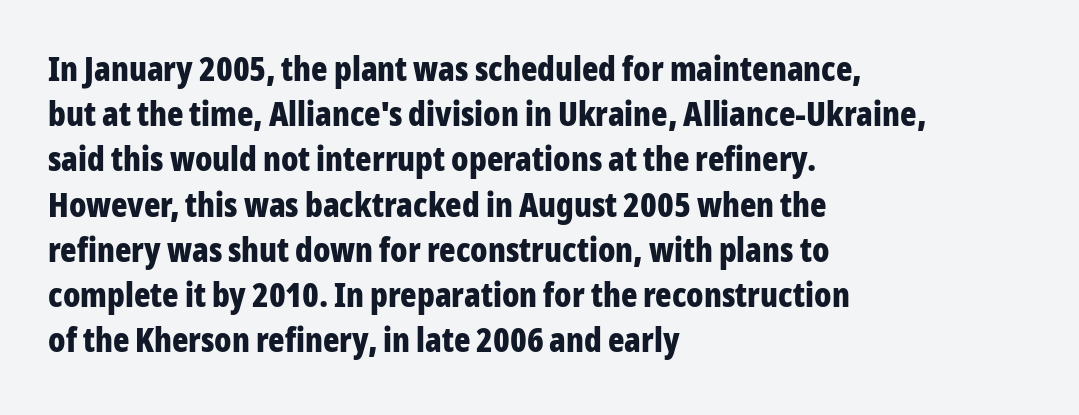
The image shows 34 px bold, condensed sans-serif type, upright; set left-aligned, normal line spacing (1.33x), normal letter spacing, not underlined; low stroke contrast and a medium x-height.
